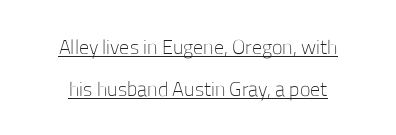
The image shows 20 px text type, upright; set centered, loose line spacing (2.1x), normal letter spacing, underlined.
